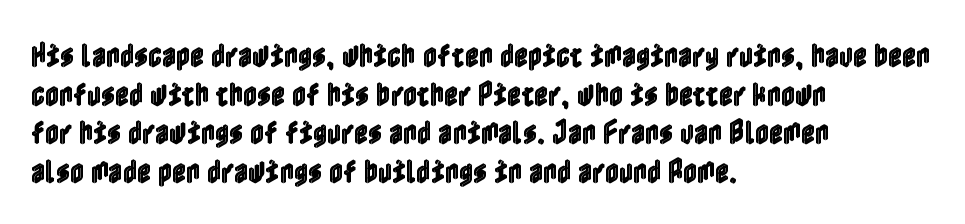
The image shows 27 px text type, upright; set left-aligned, normal line spacing (1.43x), normal letter spacing, not underlined.
